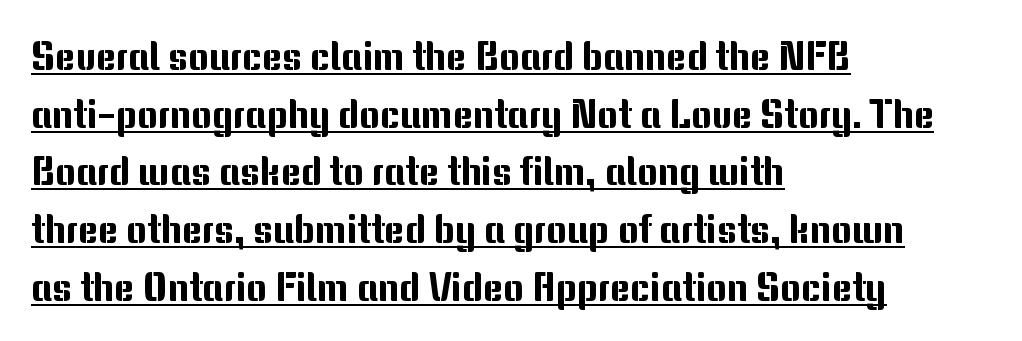
{"serif": "no", "italic": "no", "width": "normal", "stroke_contrast": "medium", "x_height": "medium", "monospaced": "no", "underline": "yes", "align": "left", "line_spacing": "normal", "line_spacing_ratio": 1.48, "letter_spacing": "normal", "letter_spacing_em": 0.0, "glyph_px": 39}
